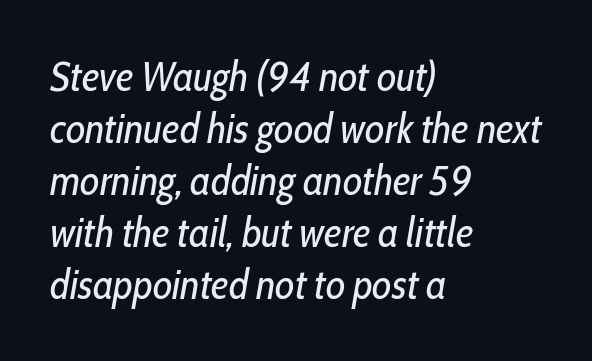
The image shows 42 px regular-weight, condensed type, italic (leaning right); set left-aligned, line spacing 1.24x, normal letter spacing, not underlined; low stroke contrast and a medium x-height.
